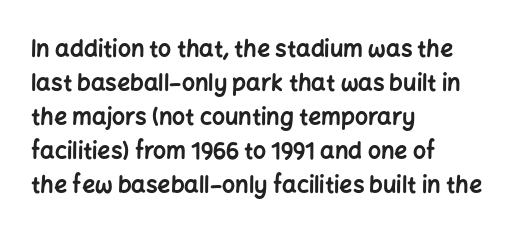
The strip under each line holds only bare page. How are the letters spaced? Ordinarily, with no added tracking. Line spacing here is normal. This rendering uses left alignment, leaving the right contour irregular. When letters stand straight like this, we call the style roman or upright. The rendering uses a bold face; every stroke is thick and dark.
